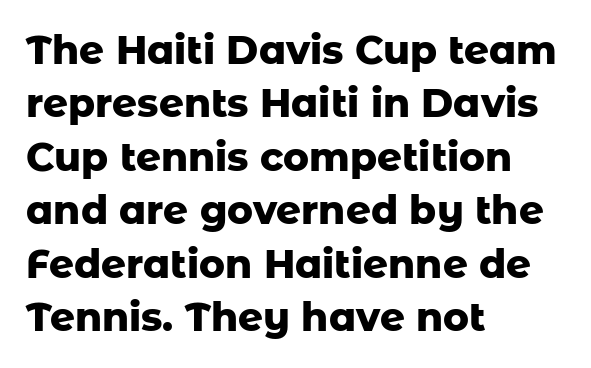
The image shows 39 px heavy sans-serif type, upright; set left-aligned, normal line spacing (1.37x), normal letter spacing, not underlined; low stroke contrast and a medium x-height.
